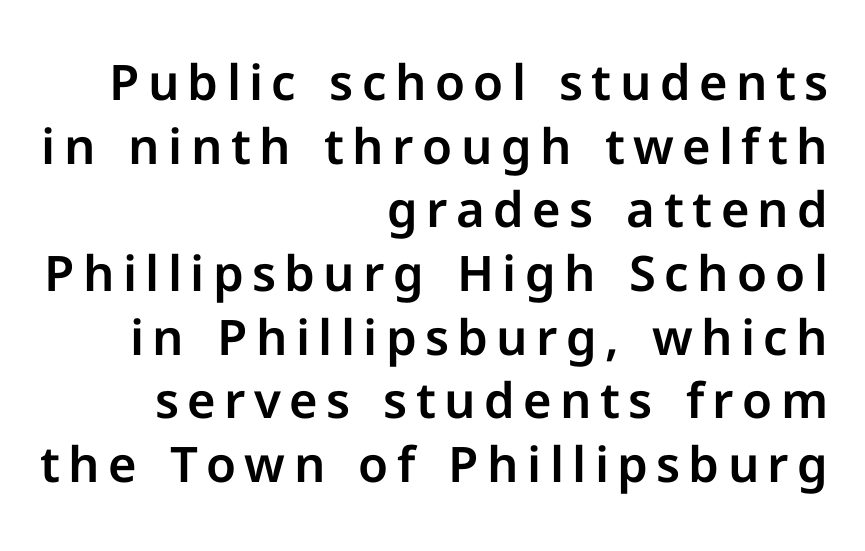
Underlining? Definitely not there. What's the leading like? Ordinary, nothing unusual. You can tell from the bare stems that sans-serif type was used. Vertical strokes here are truly vertical.
